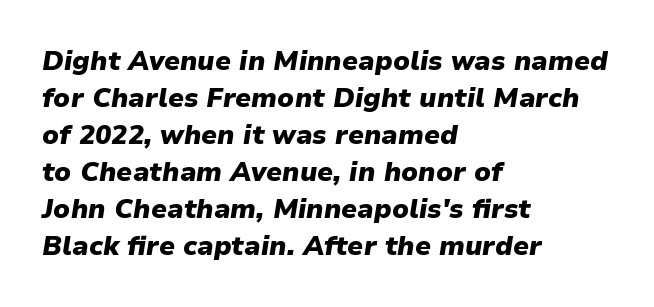
How are the letters spaced? Ordinarily, with no added tracking. Words float on clear page, feet unadorned. It's the slanting kind of type. Where is the straight margin? On the left.
